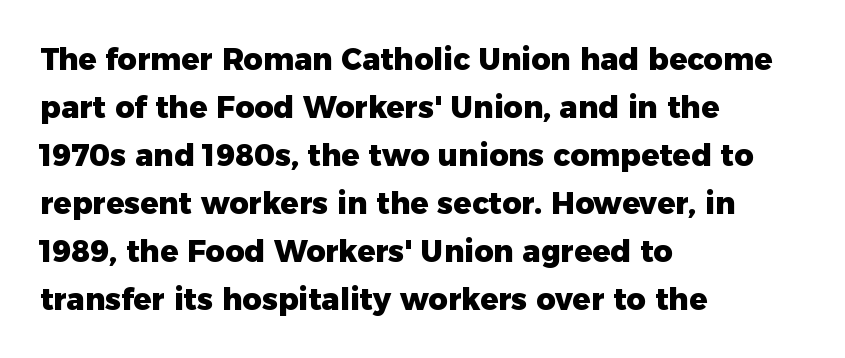
{"serif": "no", "italic": "no", "bold": "yes", "weight": "heavy", "width": "normal", "stroke_contrast": "low", "x_height": "medium", "monospaced": "no", "underline": "no", "align": "left", "line_spacing": "normal", "line_spacing_ratio": 1.6, "letter_spacing": "normal", "letter_spacing_em": 0.0, "glyph_px": 30}
